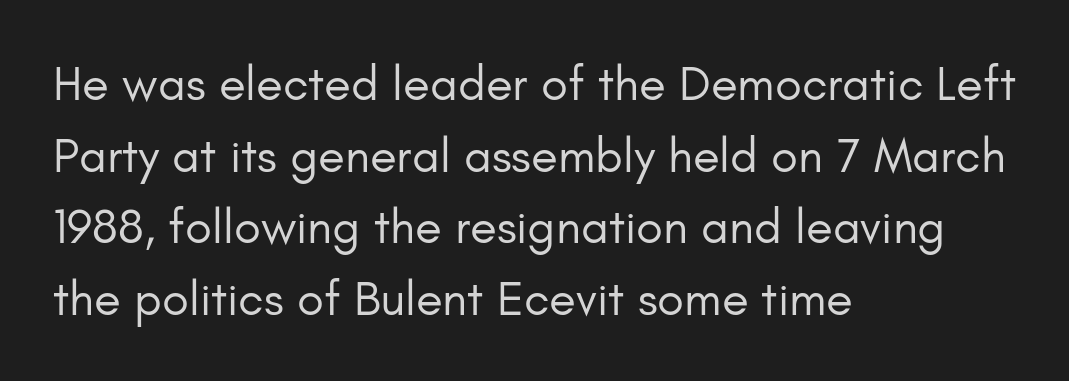
Q: Is the text bold? A: No.
Q: Is the text italic (slanted)? A: No, it is upright.
Q: Is the typeface a serif or a sans-serif typeface? A: Sans-serif.
Q: Is the text underlined? A: No.
Q: How is the paragraph aligned? A: Left-aligned.
Q: Is the spacing between letters normal or unusually wide? A: Normal.
Q: Is the spacing between lines tight, normal or loose? A: Normal.
Q: Width (condensed, normal, or wide)? A: Normal.
Q: Stroke contrast? A: Low.
Q: x-height? A: Small.
Q: Monospaced? A: No.
